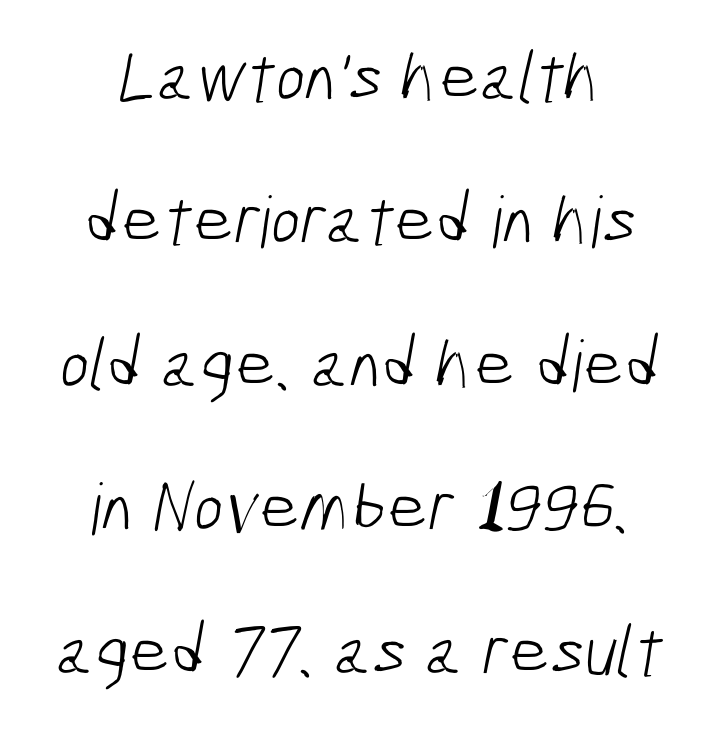
{"serif": "no", "bold": "no", "weight": "light", "width": "condensed", "stroke_contrast": "low", "x_height": "medium", "monospaced": "no", "underline": "no", "line_spacing": "loose", "line_spacing_ratio": 2.02, "letter_spacing": "normal", "letter_spacing_em": 0.0, "glyph_px": 71}
